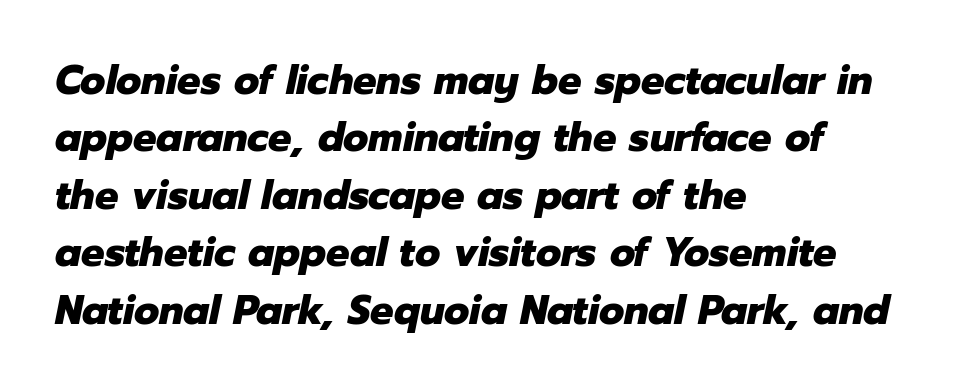
{"italic": "yes", "lean": "right", "slant_degrees": 12, "bold": "yes", "weight": "heavy", "width": "normal", "stroke_contrast": "low", "x_height": "medium", "monospaced": "no", "underline": "no", "align": "left", "line_spacing": "normal", "line_spacing_ratio": 1.4, "letter_spacing": "normal", "letter_spacing_em": 0.0, "glyph_px": 41}
